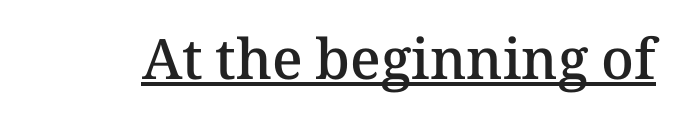
Character widths vary here, with narrow letters taking less room than wide ones. Tall strokes in this sample are plumb rather than angled. Stroke thickness is moderately raised; the sample reads as semibold. The face used here appears with an underline applied.
